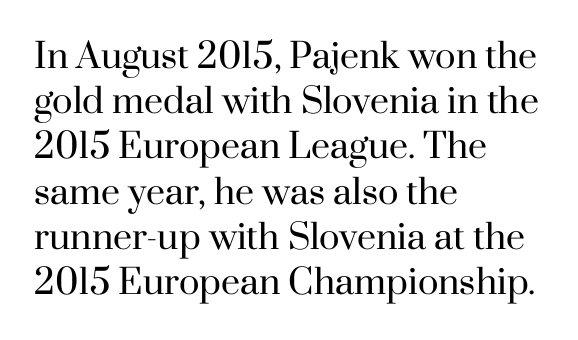
The image shows 34 px regular-weight serif type, upright; set left-aligned, normal line spacing (1.33x), normal letter spacing, not underlined; high stroke contrast and a small x-height.
